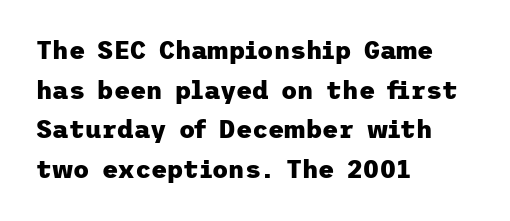
The image shows 25 px bold type, upright; set left-aligned, normal line spacing (1.59x), normal letter spacing, not underlined.
